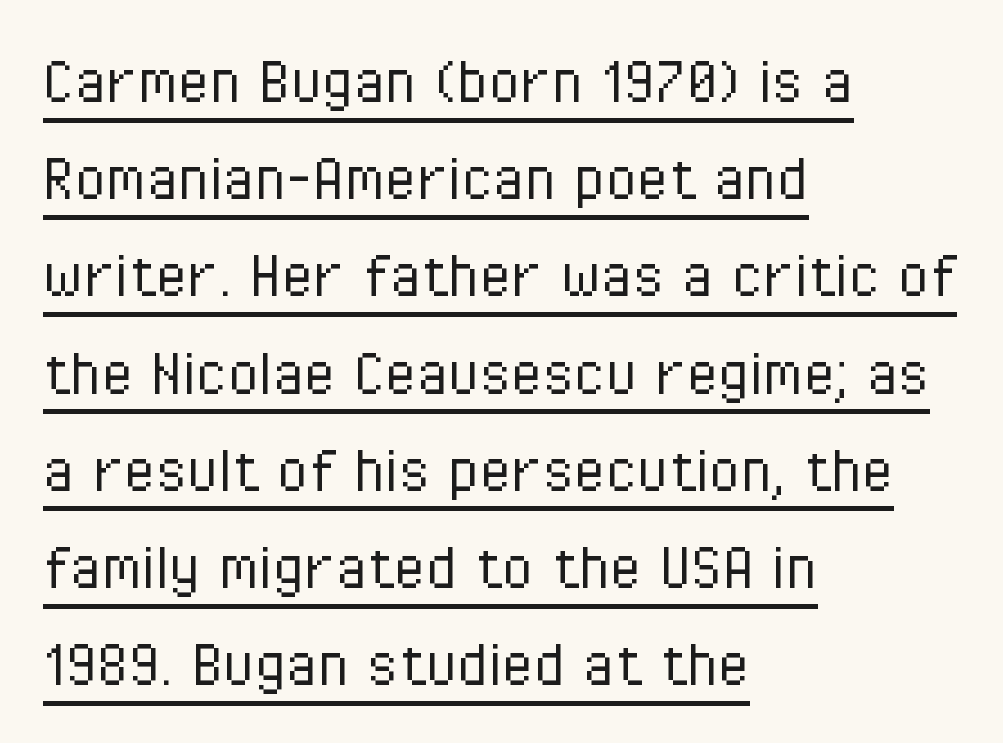
Designer's note — italics off, roman on. This is sans-serif lettering, the kind often seen on screens and signage. Honestly, the letter spacing is just normal — you wouldn't notice it. The letters advance in unequal steps, a hallmark of proportional type. Compared with typical paragraphs, the rows here are spaced about the same.
